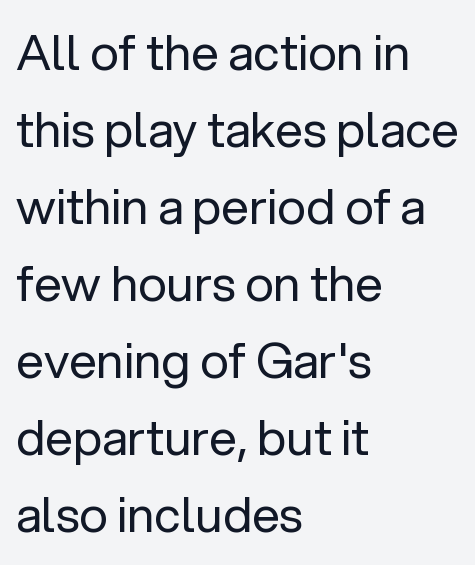
Short and long lines alike share a common starting point at left. A typesetter would mark this as roman, not italic. Weight: regular or lighter. The lines sit at an ordinary, default distance from one another. These lines are rendered in a variable-pitch font. In terms of letterform style, serifs are entirely absent.
